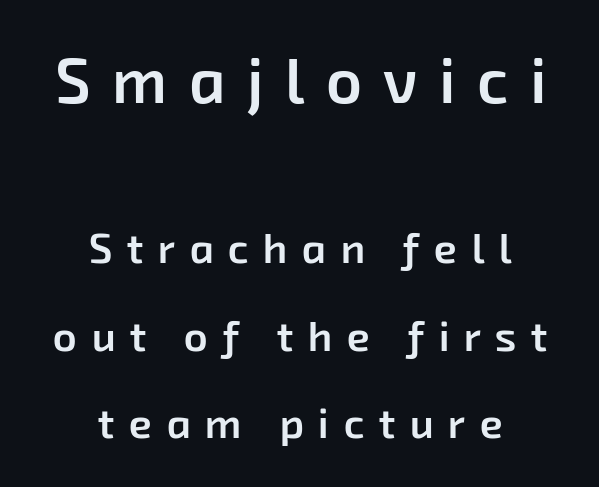
{"serif": "no", "bold": "semi", "weight": "semibold", "width": "normal", "stroke_contrast": "low", "x_height": "medium", "monospaced": "no", "underline": "no", "align": "center", "line_spacing": "loose", "line_spacing_ratio": 2.08, "letter_spacing": "wide", "letter_spacing_em": 0.34, "larger_block": "first", "size_ratio": 1.5, "glyph_px": 63}
